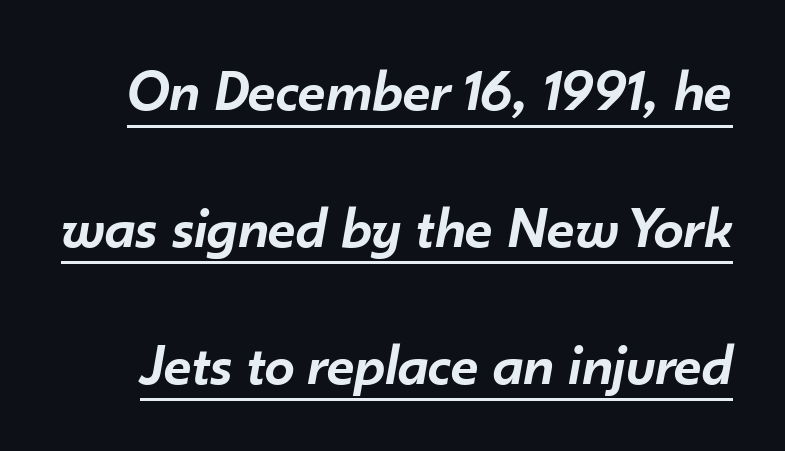
The image shows 60 px semibold type, italic (leaning right); set loose line spacing (2.28x), normal letter spacing, underlined; low stroke contrast and a small x-height.
